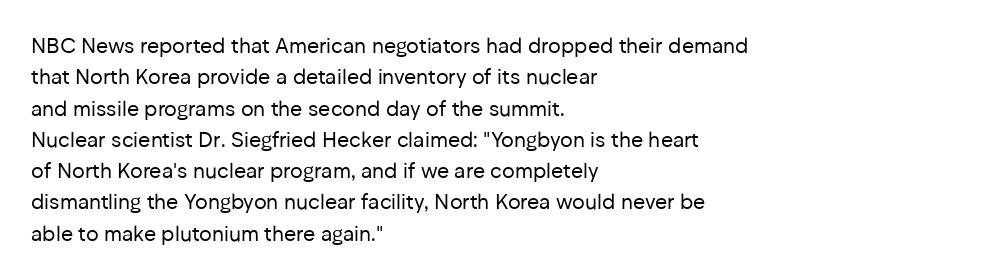
The image shows 21 px text type, upright; set left-aligned, normal line spacing (1.49x), normal letter spacing, not underlined.
